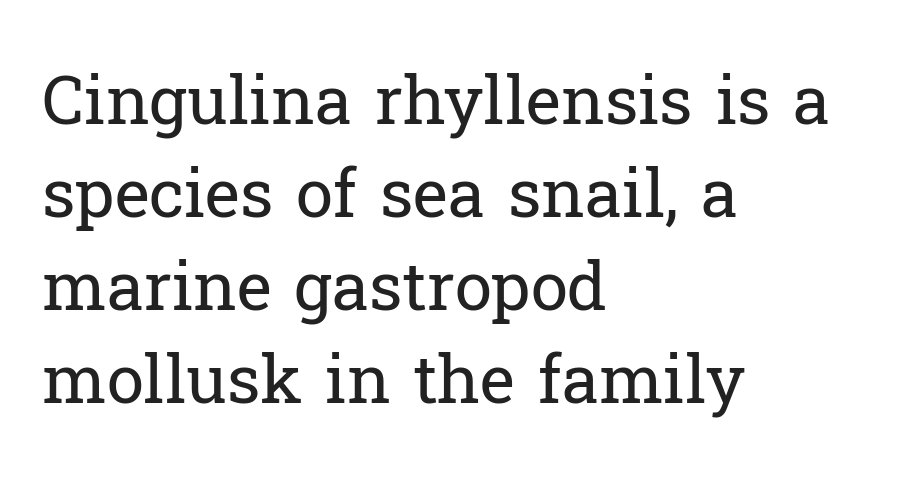
Q: Is the text bold? A: No.
Q: Is the text italic (slanted)? A: No, it is upright.
Q: Is the typeface a serif or a sans-serif typeface? A: Serif.
Q: Is the text underlined? A: No.
Q: How is the paragraph aligned? A: Left-aligned.
Q: Is the spacing between letters normal or unusually wide? A: Normal.
Q: Is the spacing between lines tight, normal or loose? A: Normal.
Q: Width (condensed, normal, or wide)? A: Normal.
Q: Stroke contrast? A: Low.
Q: x-height? A: Medium.
Q: Monospaced? A: No.
